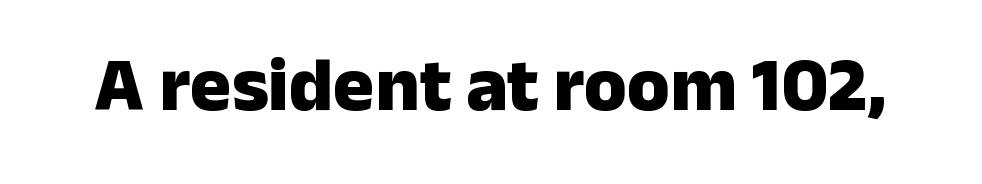
The image shows 77 px heavy sans-serif type, upright; set normal letter spacing, not underlined; low stroke contrast and a medium x-height.
